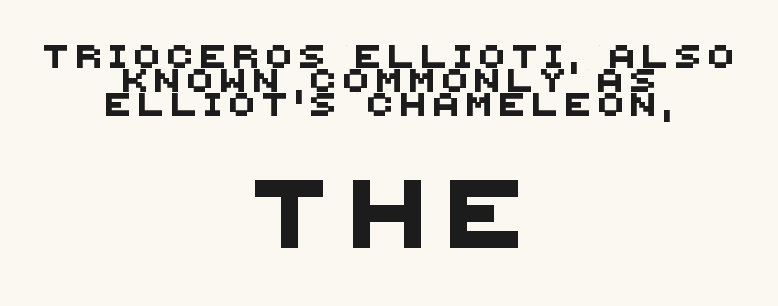
Q: Is the typeface a serif or a sans-serif typeface? A: Sans-serif.
Q: Is the text underlined? A: No.
Q: How is the paragraph aligned? A: Centered.
Q: Is the spacing between letters normal or unusually wide? A: Unusually wide.
Q: Is the spacing between lines tight, normal or loose? A: Tight.
Q: Which block of text is set in a larger size, the first (top) or the second (bottom)? A: The second (bottom) one.
Q: Width (condensed, normal, or wide)? A: Normal.
Q: Stroke contrast? A: Medium.
Q: x-height? A: Large.
Q: Monospaced? A: No.
